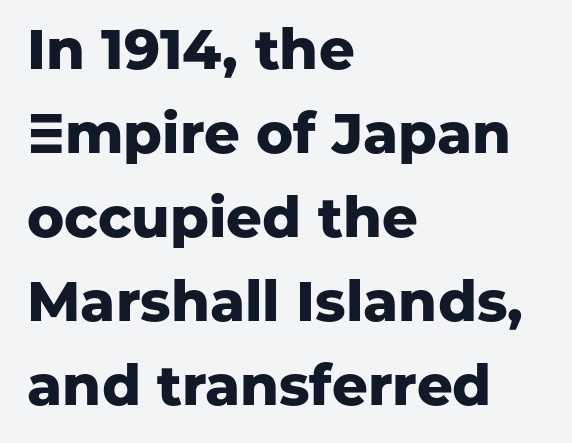
Q: Is the text bold? A: Yes.
Q: Is the text italic (slanted)? A: No, it is upright.
Q: Is the typeface a serif or a sans-serif typeface? A: Sans-serif.
Q: Is the text underlined? A: No.
Q: How is the paragraph aligned? A: Left-aligned.
Q: Is the spacing between letters normal or unusually wide? A: Normal.
Q: Is the spacing between lines tight, normal or loose? A: Normal.
Q: Width (condensed, normal, or wide)? A: Normal.
Q: Stroke contrast? A: Low.
Q: x-height? A: Medium.
Q: Monospaced? A: No.
